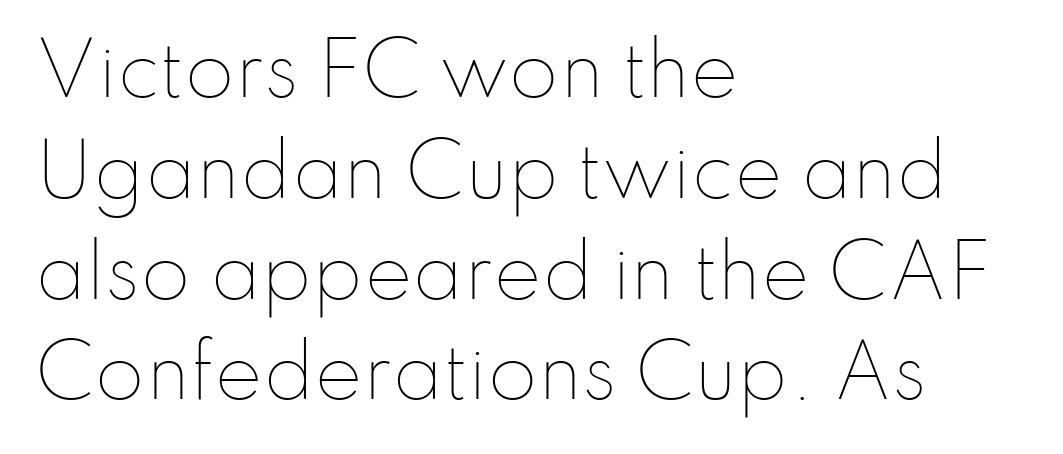
Weight: not bold — regular or lighter. The type is set solid horizontally, with unmodified tracking. Descender tails drop into unmarked territory. One glance says typical: line gaps are just what's usual. The passage is arranged the way most books set body copy — flush left. The face used here is proportionally spaced, like ordinary book or web type.
